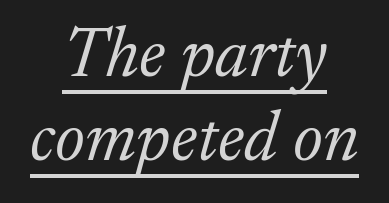
The lettering is marked with a stroke running underneath it. Stem width sits at or under what a default text font uses. Each letter keeps its own natural width here, so spacing adapts to shape. No extra tracking has been applied to these lines. Casual observation: everything's sitting right in the middle.
